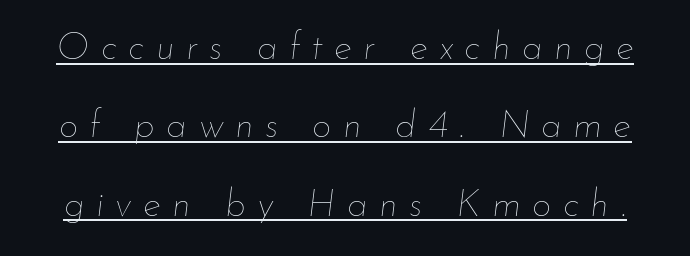
Students, observe: this is what heavily led, spacious text looks like. Stem width sits at or under what a default text font uses. Is this a fixed-width face? No — the glyphs have proportional, varying widths. The passage shown has open, widely tracked lettering throughout. In designer terms, the underline attribute is active on this setting. The glyphs look as if they've been sheared to an angle.
